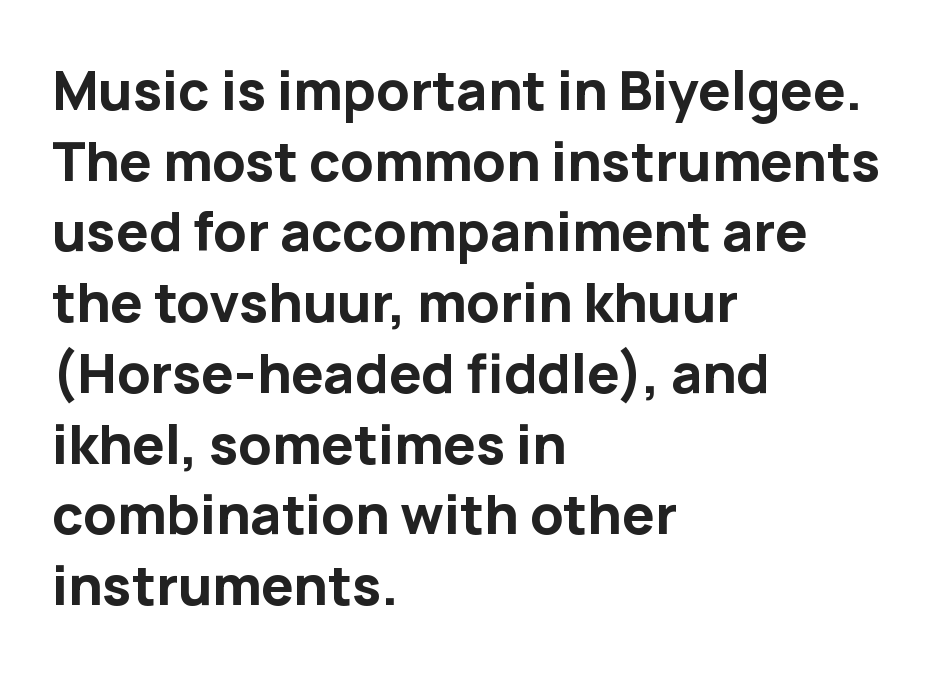
{"serif": "no", "italic": "no", "bold": "yes", "weight": "bold", "width": "normal", "stroke_contrast": "low", "x_height": "medium", "monospaced": "no", "underline": "no", "align": "left", "line_spacing": "normal", "line_spacing_ratio": 1.31, "letter_spacing": "normal", "letter_spacing_em": 0.0, "glyph_px": 54}
